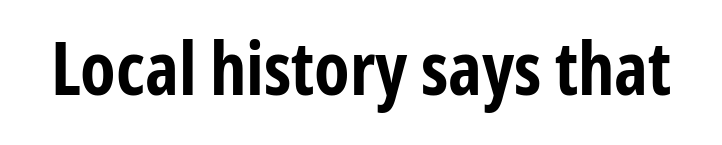
The image shows 73 px bold, condensed sans-serif type, upright; set normal letter spacing, not underlined; low stroke contrast and a medium x-height.
